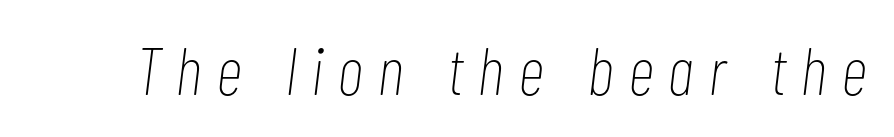
Q: Is the text bold? A: No.
Q: Is the text italic (slanted)? A: Yes, it leans right by about 7 degrees.
Q: Is the text underlined? A: No.
Q: Is the spacing between letters normal or unusually wide? A: Unusually wide.
Q: Width (condensed, normal, or wide)? A: Condensed.
Q: Stroke contrast? A: Low.
Q: x-height? A: Medium.
Q: Monospaced? A: No.
